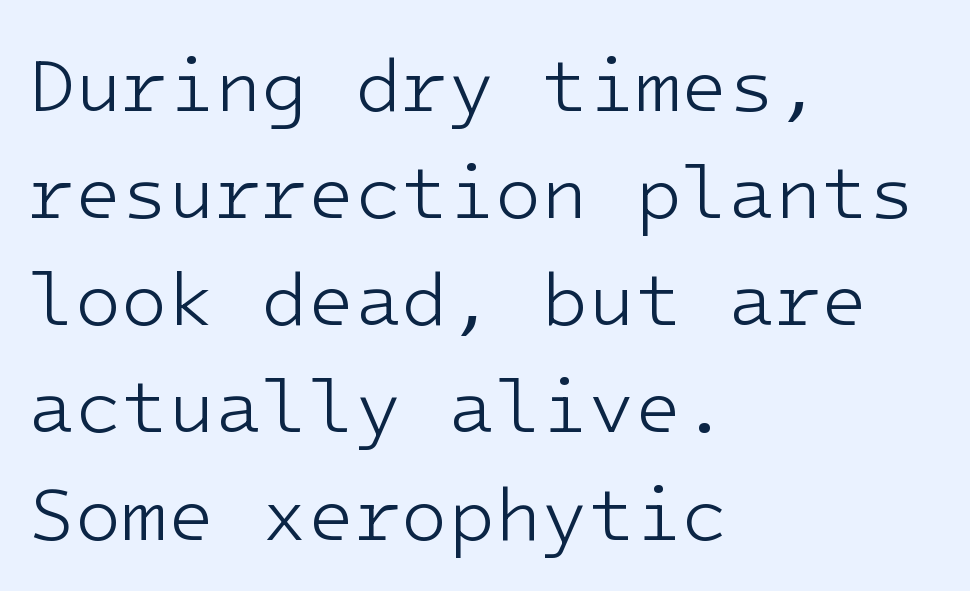
Q: Is the text bold? A: No.
Q: Is the text italic (slanted)? A: No, it is upright.
Q: Is the typeface a serif or a sans-serif typeface? A: Sans-serif.
Q: Is the text underlined? A: No.
Q: How is the paragraph aligned? A: Left-aligned.
Q: Is the spacing between letters normal or unusually wide? A: Normal.
Q: Is the spacing between lines tight, normal or loose? A: Normal.
Q: Width (condensed, normal, or wide)? A: Normal.
Q: Stroke contrast? A: Low.
Q: x-height? A: Medium.
Q: Monospaced? A: Yes.
